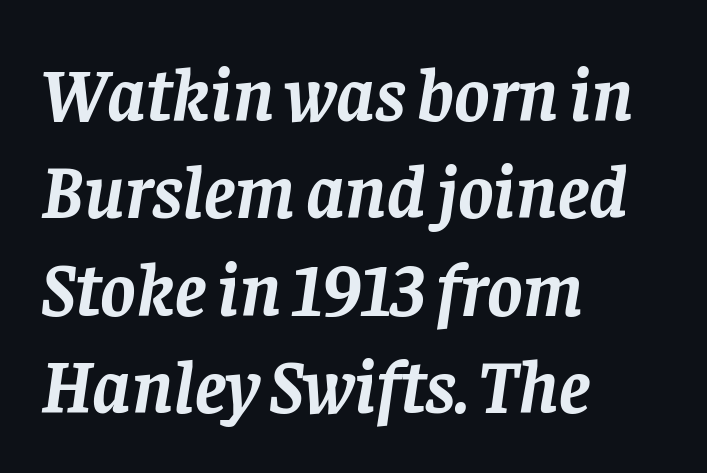
{"serif": "yes", "italic": "yes", "lean": "right", "slant_degrees": 8, "bold": "yes", "weight": "semibold", "width": "normal", "stroke_contrast": "low", "x_height": "large", "monospaced": "no", "underline": "no", "align": "left", "line_spacing": "normal", "line_spacing_ratio": 1.3, "letter_spacing": "normal", "letter_spacing_em": 0.0, "glyph_px": 75}
